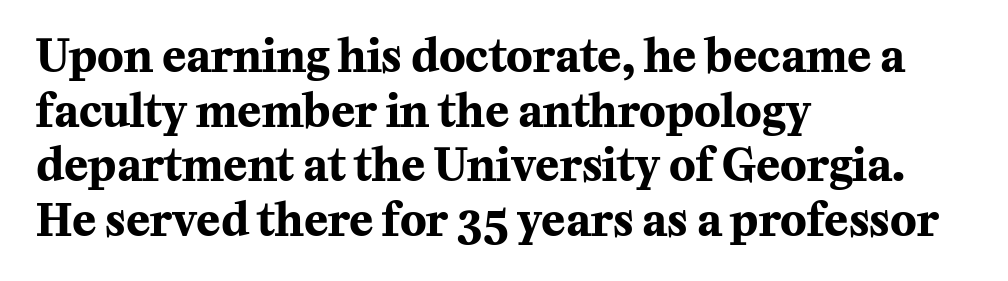
{"serif": "yes", "italic": "no", "bold": "yes", "weight": "bold", "width": "normal", "stroke_contrast": "medium", "x_height": "medium", "monospaced": "no", "underline": "no", "align": "left", "line_spacing_ratio": 1.24, "letter_spacing": "normal", "letter_spacing_em": 0.0, "glyph_px": 44}
